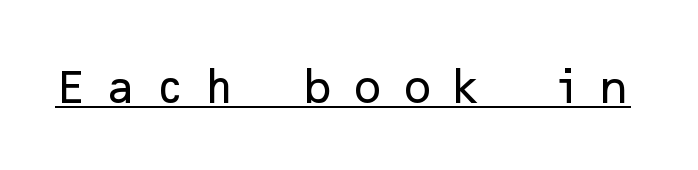
The specimen includes a rule beneath the text block's lines. The horizontal fit of the characters is loose and conspicuously gappy. Does the type have serifs? No, each stem ends abruptly. Ordinary non-slanted type is in use.
